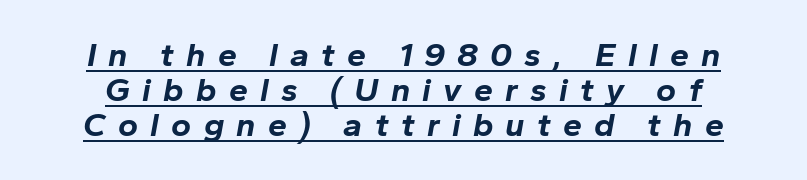
Q: Is the text bold? A: Yes.
Q: Is the text italic (slanted)? A: Yes, it leans right by about 10 degrees.
Q: Is the text underlined? A: Yes.
Q: Is the spacing between letters normal or unusually wide? A: Unusually wide.
Q: Is the spacing between lines tight, normal or loose? A: Tight.
Q: Width (condensed, normal, or wide)? A: Normal.
Q: Stroke contrast? A: Low.
Q: x-height? A: Medium.
Q: Monospaced? A: No.
